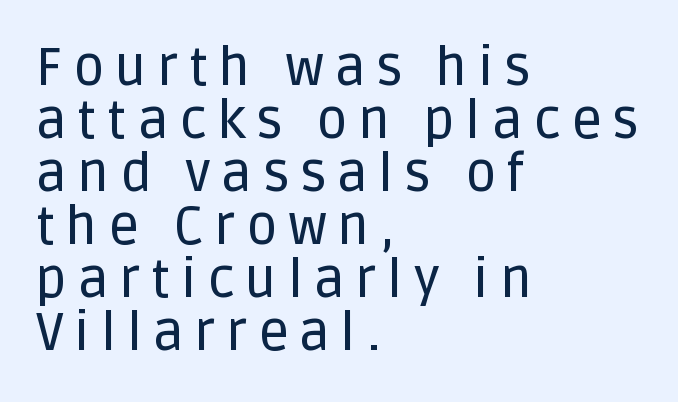
{"serif": "no", "italic": "no", "width": "normal", "stroke_contrast": "low", "x_height": "large", "monospaced": "no", "underline": "no", "align": "left", "line_spacing": "tight", "line_spacing_ratio": 1.0, "letter_spacing": "wide", "letter_spacing_em": 0.2, "glyph_px": 53}
